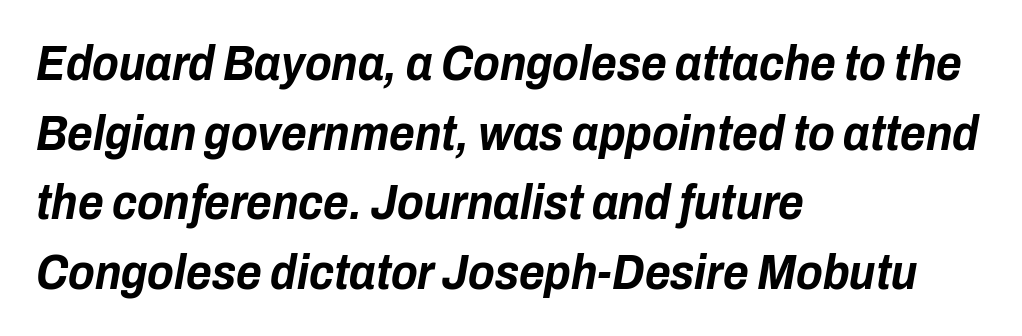
{"italic": "yes", "lean": "right", "slant_degrees": 10, "bold": "yes", "weight": "bold", "width": "condensed", "stroke_contrast": "low", "x_height": "medium", "monospaced": "no", "underline": "no", "align": "left", "line_spacing": "normal", "line_spacing_ratio": 1.42, "letter_spacing": "normal", "letter_spacing_em": 0.0, "glyph_px": 49}
